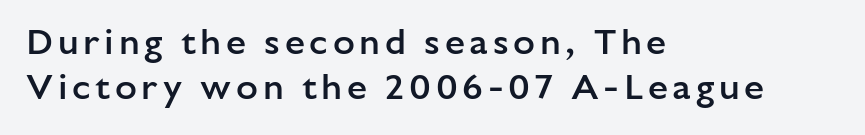
The image shows 36 px semibold sans-serif type, upright; set left-aligned, normal line spacing (1.26x), not underlined; low stroke contrast and a medium x-height.
